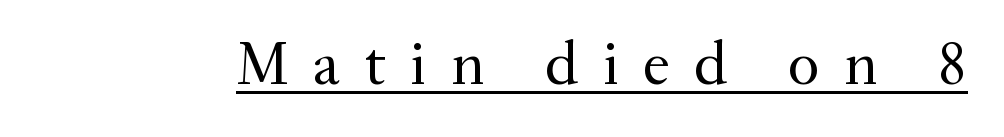
The image shows 62 px regular-weight serif type, upright; set unusually wide letter spacing (+0.39 em), underlined; medium stroke contrast and a small x-height.
